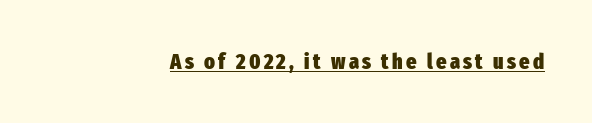
Heft: maximum for text — a bold. The rendering uses the underline text-decoration. Do the letters lean? They stand straight.
